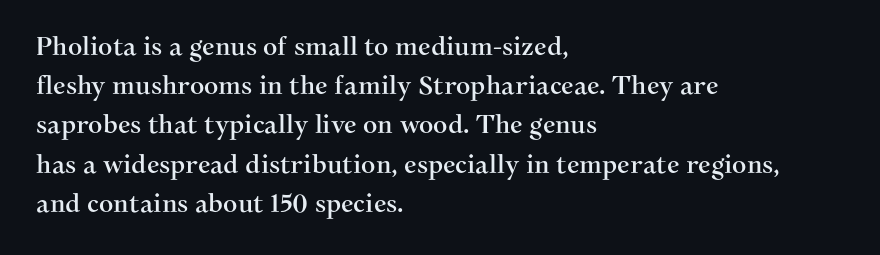
Q: Is the text italic (slanted)? A: No, it is upright.
Q: Is the text underlined? A: No.
Q: How is the paragraph aligned? A: Left-aligned.
Q: Is the spacing between letters normal or unusually wide? A: Normal.
Q: Is the spacing between lines tight, normal or loose? A: Normal.
